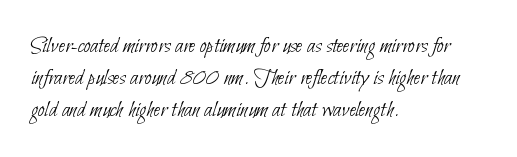
The weight would be labelled regular, book, light, or lighter still. Default kerning and tracking; the words read as compact shapes. The vertical gap from one line to the next is medium. The string is rendered with underlining switched off. Casual observation: everything's shoved over to the left.
